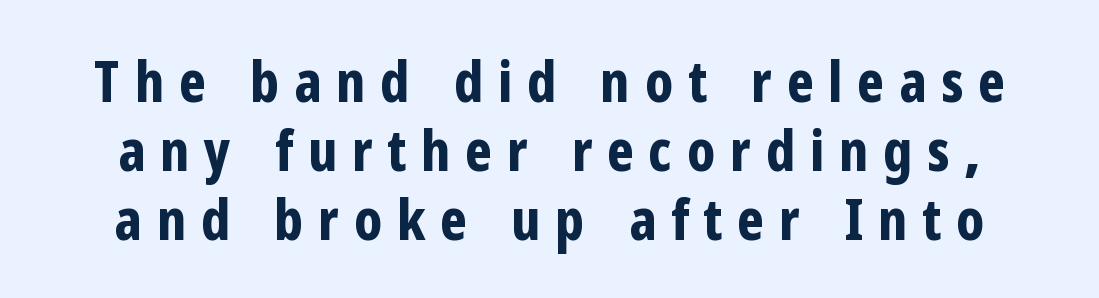
Q: Is the text bold? A: Yes.
Q: Is the text italic (slanted)? A: No, it is upright.
Q: Is the typeface a serif or a sans-serif typeface? A: Sans-serif.
Q: Is the text underlined? A: No.
Q: Is the spacing between letters normal or unusually wide? A: Unusually wide.
Q: Width (condensed, normal, or wide)? A: Condensed.
Q: Stroke contrast? A: Low.
Q: x-height? A: Medium.
Q: Monospaced? A: No.
